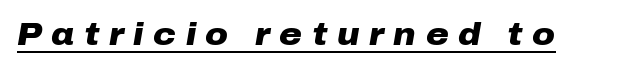
{"italic": "yes", "lean": "right", "slant_degrees": 10, "bold": "yes", "weight": "heavy", "width": "wide", "stroke_contrast": "low", "x_height": "medium", "monospaced": "no", "underline": "yes", "letter_spacing": "wide", "letter_spacing_em": 0.31, "glyph_px": 31}
